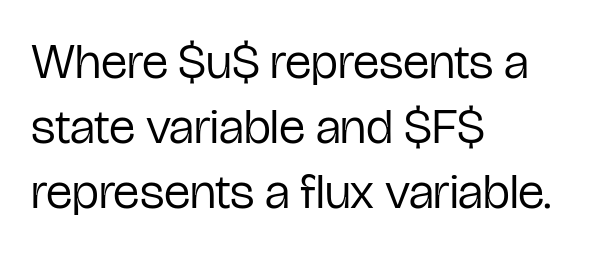
{"serif": "no", "italic": "no", "bold": "no", "weight": "regular", "width": "condensed", "stroke_contrast": "low", "x_height": "medium", "monospaced": "no", "underline": "no", "align": "left", "line_spacing": "normal", "line_spacing_ratio": 1.3, "letter_spacing": "normal", "letter_spacing_em": 0.0, "glyph_px": 50}
